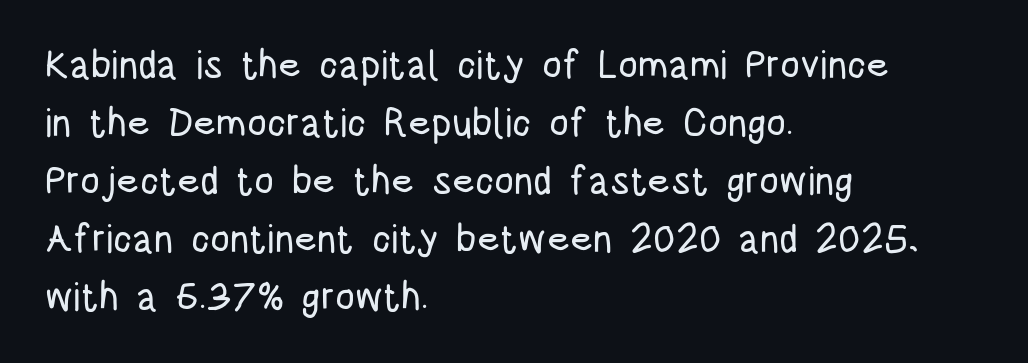
The image shows 39 px condensed sans-serif type, upright; set left-aligned, normal line spacing (1.49x), normal letter spacing, not underlined; low stroke contrast and a large x-height.
